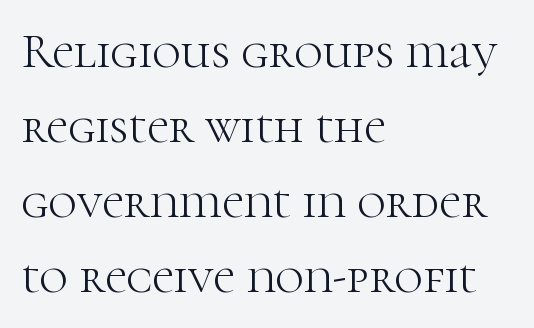
Q: Is the text bold? A: No.
Q: Is the text italic (slanted)? A: No, it is upright.
Q: Is the typeface a serif or a sans-serif typeface? A: Serif.
Q: Is the text underlined? A: No.
Q: How is the paragraph aligned? A: Left-aligned.
Q: Is the spacing between letters normal or unusually wide? A: Normal.
Q: Is the spacing between lines tight, normal or loose? A: Normal.
Q: Width (condensed, normal, or wide)? A: Normal.
Q: Stroke contrast? A: High.
Q: x-height? A: Medium.
Q: Monospaced? A: No.
